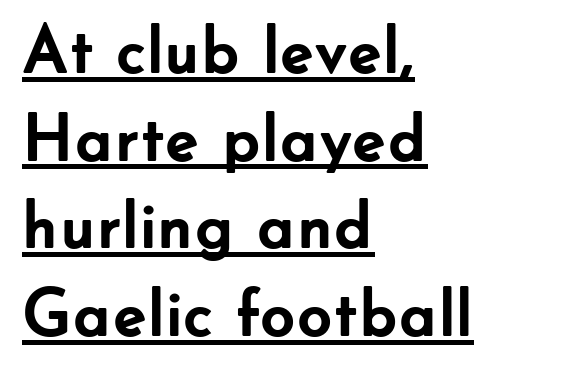
The image shows 68 px semibold sans-serif type, upright; set left-aligned, normal line spacing (1.29x), normal letter spacing, underlined; low stroke contrast and a small x-height.
